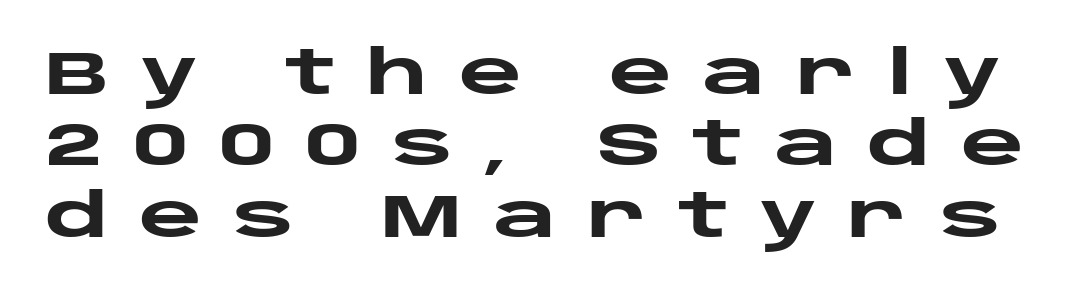
{"serif": "no", "italic": "no", "bold": "yes", "weight": "heavy", "width": "wide", "stroke_contrast": "low", "x_height": "large", "monospaced": "no", "underline": "no", "line_spacing_ratio": 1.17, "letter_spacing": "wide", "letter_spacing_em": 0.5, "glyph_px": 61}
